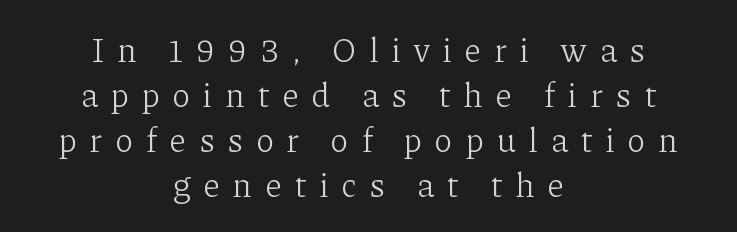
The image shows 34 px light serif type, upright; set centered, normal line spacing (1.32x), unusually wide letter spacing (+0.39 em), not underlined; low stroke contrast and a medium x-height.
